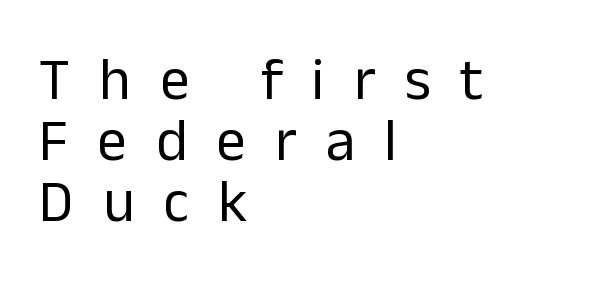
Q: Is the text bold? A: No.
Q: Is the text italic (slanted)? A: No, it is upright.
Q: Is the typeface a serif or a sans-serif typeface? A: Sans-serif.
Q: Is the text underlined? A: No.
Q: How is the paragraph aligned? A: Left-aligned.
Q: Is the spacing between letters normal or unusually wide? A: Unusually wide.
Q: Is the spacing between lines tight, normal or loose? A: Tight.
Q: Width (condensed, normal, or wide)? A: Normal.
Q: Stroke contrast? A: Low.
Q: x-height? A: Medium.
Q: Monospaced? A: No.
